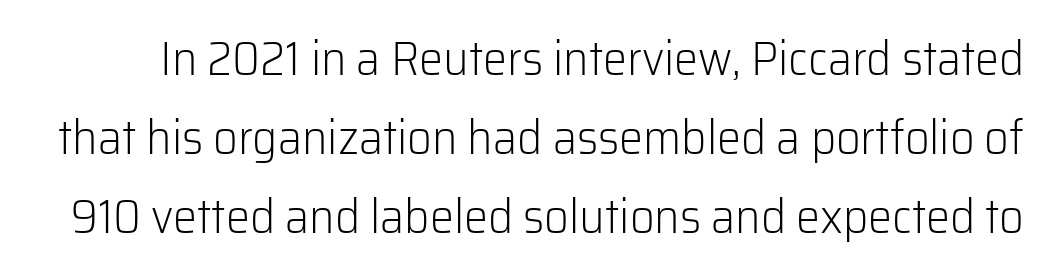
The image shows 48 px light sans-serif type, upright; set normal line spacing (1.65x), normal letter spacing, not underlined; low stroke contrast and a medium x-height.
